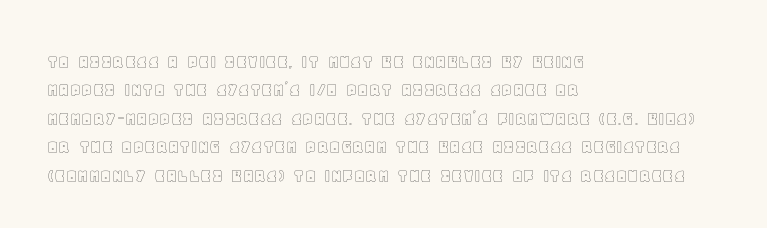
Q: Is the text italic (slanted)? A: No, it is upright.
Q: Is the text underlined? A: No.
Q: How is the paragraph aligned? A: Left-aligned.
Q: Is the spacing between letters normal or unusually wide? A: Normal.
Q: Is the spacing between lines tight, normal or loose? A: Normal.
